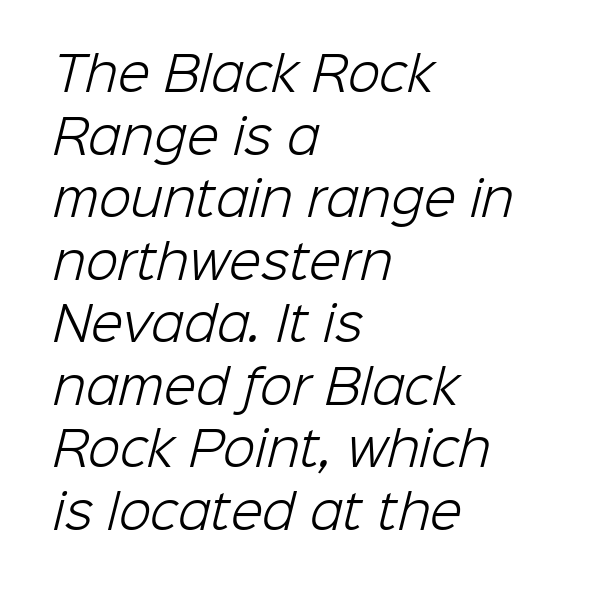
Q: Is the text bold? A: No.
Q: Is the typeface a serif or a sans-serif typeface? A: Sans-serif.
Q: Is the text underlined? A: No.
Q: How is the paragraph aligned? A: Left-aligned.
Q: Is the spacing between letters normal or unusually wide? A: Normal.
Q: Is the spacing between lines tight, normal or loose? A: Normal.
Q: Width (condensed, normal, or wide)? A: Normal.
Q: Stroke contrast? A: Low.
Q: x-height? A: Medium.
Q: Monospaced? A: No.
